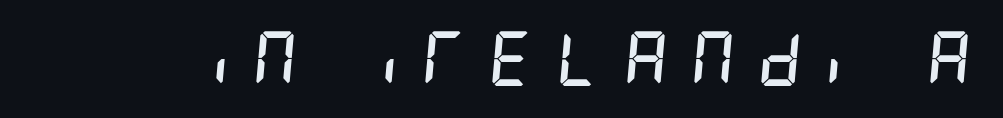
{"italic": "yes", "lean": "right", "slant_degrees": 5, "bold": "yes", "weight": "semibold", "width": "condensed", "stroke_contrast": "low", "x_height": "large", "underline": "no", "letter_spacing": "wide", "letter_spacing_em": 0.43, "glyph_px": 54}
